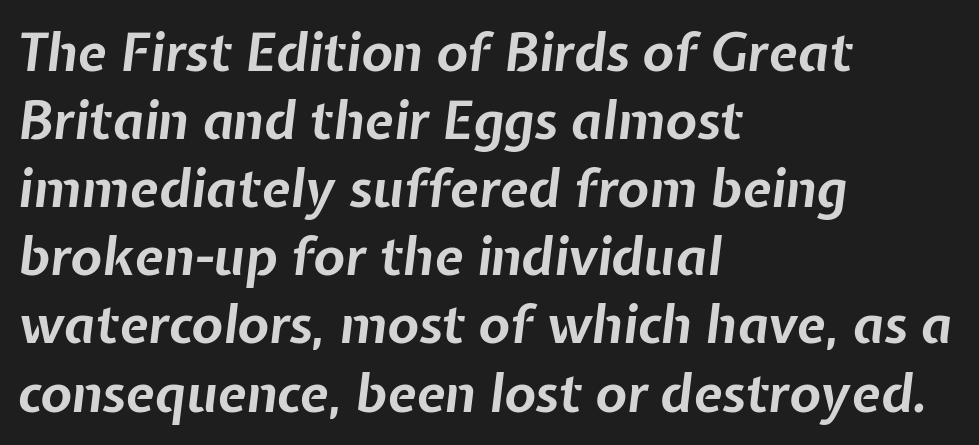
Q: Is the text bold? A: Yes.
Q: Is the text italic (slanted)? A: Yes, it leans right by about 7 degrees.
Q: Is the text underlined? A: No.
Q: How is the paragraph aligned? A: Left-aligned.
Q: Is the spacing between letters normal or unusually wide? A: Normal.
Q: Is the spacing between lines tight, normal or loose? A: Normal.
Q: Width (condensed, normal, or wide)? A: Normal.
Q: Stroke contrast? A: Low.
Q: x-height? A: Medium.
Q: Monospaced? A: No.
